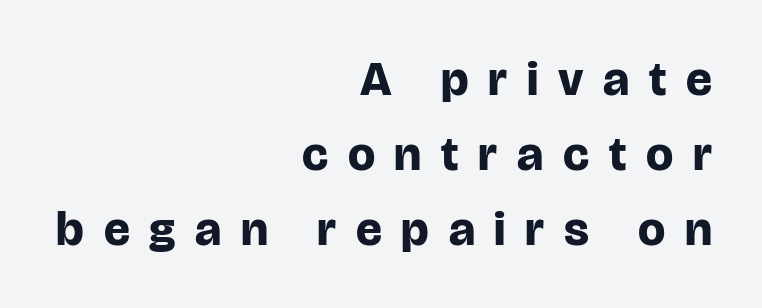
Q: Is the text bold? A: Yes.
Q: Is the text italic (slanted)? A: No, it is upright.
Q: Is the typeface a serif or a sans-serif typeface? A: Sans-serif.
Q: Is the text underlined? A: No.
Q: How is the paragraph aligned? A: Right-aligned.
Q: Is the spacing between letters normal or unusually wide? A: Unusually wide.
Q: Is the spacing between lines tight, normal or loose? A: Normal.
Q: Width (condensed, normal, or wide)? A: Normal.
Q: Stroke contrast? A: Low.
Q: x-height? A: Large.
Q: Monospaced? A: No.
